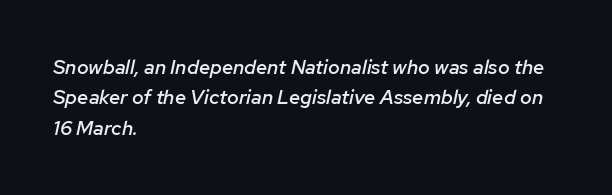
Q: Is the text bold? A: Semi-bold.
Q: Is the text italic (slanted)? A: Yes, it leans right by about 12 degrees.
Q: Is the text underlined? A: No.
Q: How is the paragraph aligned? A: Left-aligned.
Q: Is the spacing between letters normal or unusually wide? A: Normal.
Q: Is the spacing between lines tight, normal or loose? A: Normal.
